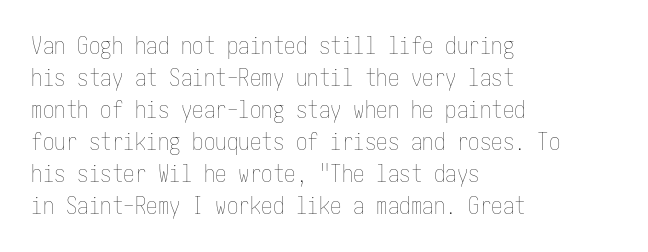
Caption: standard tracking, unaltered. Does the leading feel generous? No, just average. The lines are quadded left. Check the space under the baseline: it is left empty.
